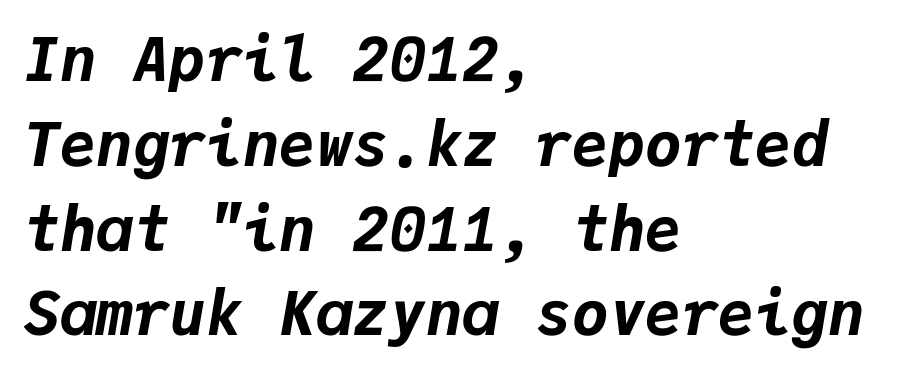
Q: Is the text bold? A: Yes.
Q: Is the text italic (slanted)? A: Yes, it leans right by about 9 degrees.
Q: Is the text underlined? A: No.
Q: How is the paragraph aligned? A: Left-aligned.
Q: Is the spacing between letters normal or unusually wide? A: Normal.
Q: Is the spacing between lines tight, normal or loose? A: Normal.
Q: Width (condensed, normal, or wide)? A: Normal.
Q: Stroke contrast? A: Low.
Q: x-height? A: Medium.
Q: Monospaced? A: Yes.
